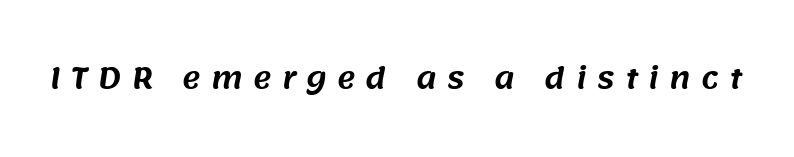
Is this a fixed-width face? No — the glyphs have proportional, varying widths. Font category for this specimen: sans-serif. Compared with typical body copy, the letter spacing here is much looser. A bare baseline throughout the passage.
